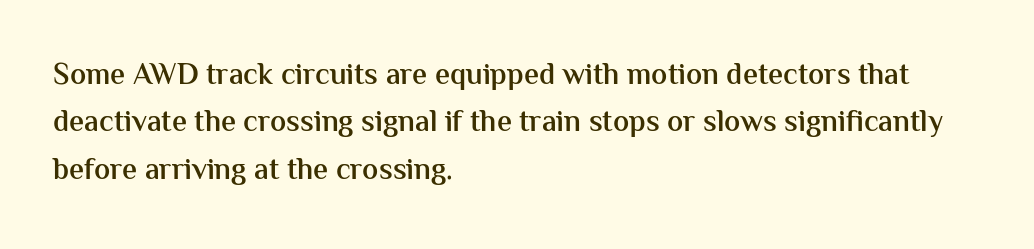
The image shows 30 px semibold sans-serif type, upright; set left-aligned, normal line spacing (1.58x), normal letter spacing, not underlined; medium stroke contrast and a medium x-height.
